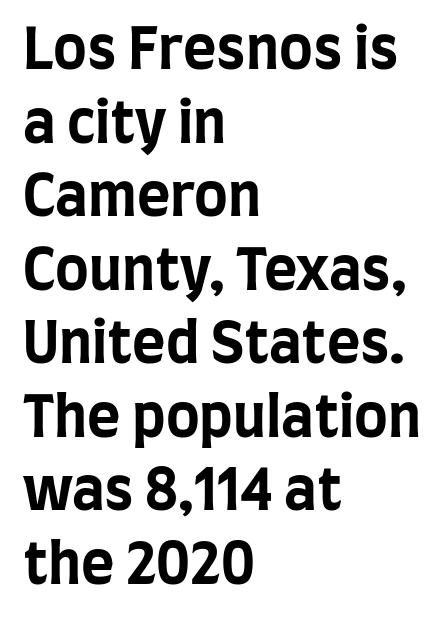
The image shows 57 px bold, condensed sans-serif type, upright; set left-aligned, normal line spacing (1.29x), normal letter spacing, not underlined; low stroke contrast and a large x-height.
